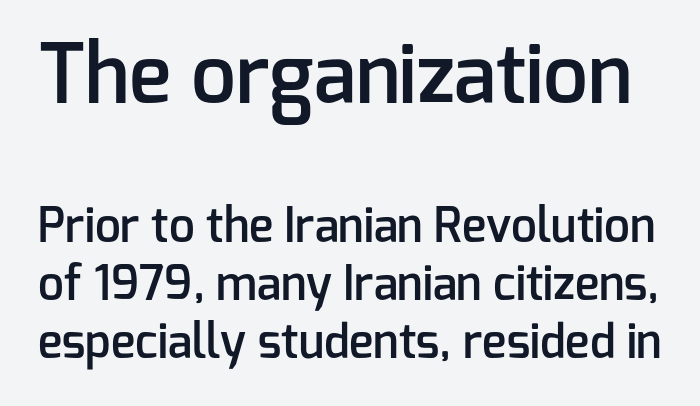
Q: Is the text bold? A: Semi-bold.
Q: Is the text italic (slanted)? A: No, it is upright.
Q: Is the typeface a serif or a sans-serif typeface? A: Sans-serif.
Q: Is the text underlined? A: No.
Q: Is the spacing between letters normal or unusually wide? A: Normal.
Q: Is the spacing between lines tight, normal or loose? A: Normal.
Q: Which block of text is set in a larger size, the first (top) or the second (bottom)? A: The first (top) one.
Q: Width (condensed, normal, or wide)? A: Normal.
Q: Stroke contrast? A: Low.
Q: x-height? A: Medium.
Q: Monospaced? A: No.
